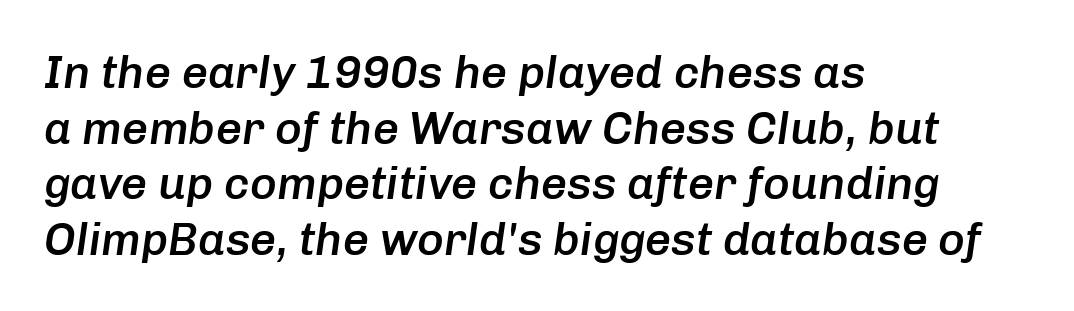
Proportional: the letters do not fall into vertical columns. Inter-character spacing is left at the font's built-in metrics. These lines are set flush left with a ragged right edge. Bare-footed words on every line. The passage shown is semibold, sitting just below true bold. Compared with ordinary roman type, these characters are visibly tilted.
